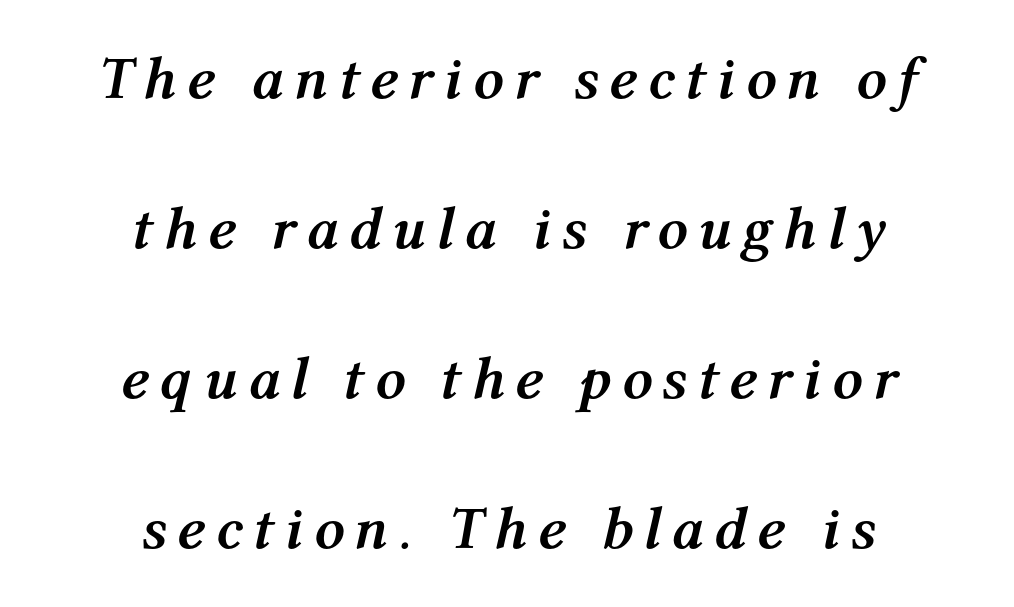
Q: Is the text bold? A: Yes.
Q: Is the text italic (slanted)? A: Yes, it leans right by about 12 degrees.
Q: Is the text underlined? A: No.
Q: How is the paragraph aligned? A: Centered.
Q: Is the spacing between lines tight, normal or loose? A: Loose.
Q: Width (condensed, normal, or wide)? A: Normal.
Q: Stroke contrast? A: Medium.
Q: x-height? A: Medium.
Q: Monospaced? A: No.
